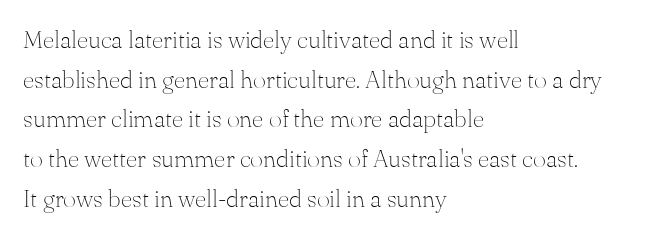
Q: Is the text bold? A: No.
Q: Is the text italic (slanted)? A: No, it is upright.
Q: Is the text underlined? A: No.
Q: How is the paragraph aligned? A: Left-aligned.
Q: Is the spacing between letters normal or unusually wide? A: Normal.
Q: Is the spacing between lines tight, normal or loose? A: Normal.
